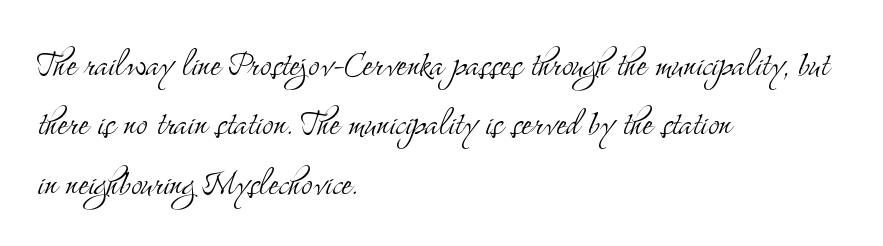
A normal amount of white space separates one row of letters from the next. You could not count columns in this text — the font is proportionally spaced. The rendering keeps characters at their native spacing. You can tell from the footed stems that serif type was used.
